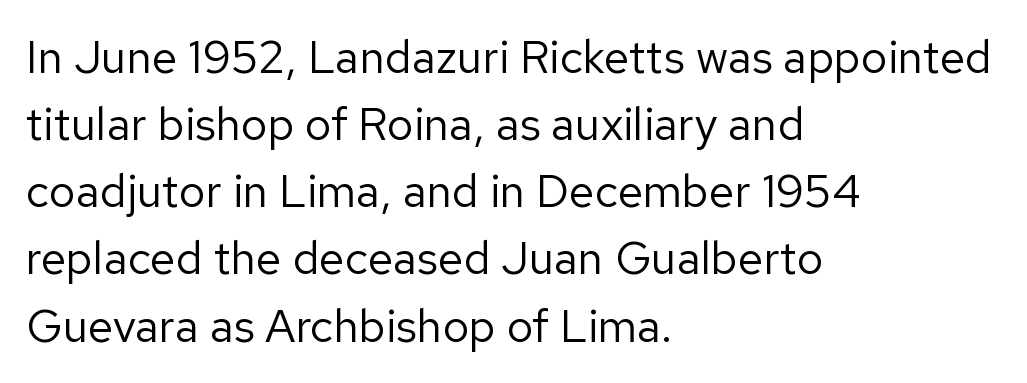
{"serif": "no", "italic": "no", "bold": "no", "weight": "regular", "width": "normal", "stroke_contrast": "low", "x_height": "medium", "monospaced": "no", "underline": "no", "align": "left", "line_spacing": "normal", "line_spacing_ratio": 1.46, "letter_spacing": "normal", "letter_spacing_em": 0.0, "glyph_px": 46}
